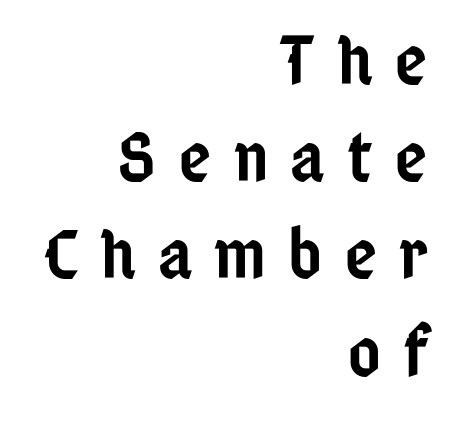
Q: Is the text bold? A: Semi-bold.
Q: Is the text italic (slanted)? A: No, it is upright.
Q: Is the typeface a serif or a sans-serif typeface? A: Sans-serif.
Q: Is the text underlined? A: No.
Q: How is the paragraph aligned? A: Right-aligned.
Q: Is the spacing between letters normal or unusually wide? A: Unusually wide.
Q: Is the spacing between lines tight, normal or loose? A: Normal.
Q: Width (condensed, normal, or wide)? A: Condensed.
Q: Stroke contrast? A: Low.
Q: x-height? A: Medium.
Q: Monospaced? A: No.
